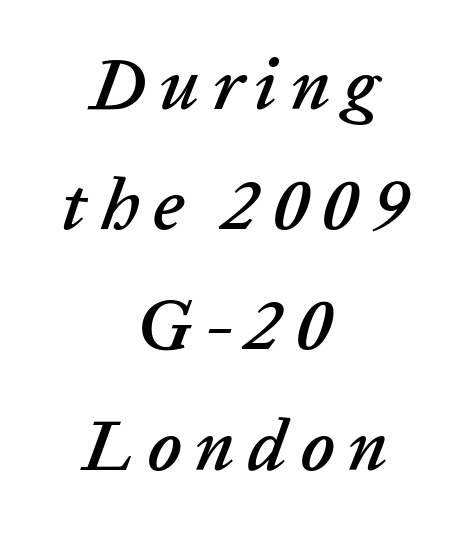
{"italic": "yes", "lean": "right", "slant_degrees": 20, "width": "normal", "stroke_contrast": "low", "x_height": "medium", "monospaced": "no", "underline": "no", "align": "center", "line_spacing": "normal", "line_spacing_ratio": 1.67, "glyph_px": 72}
